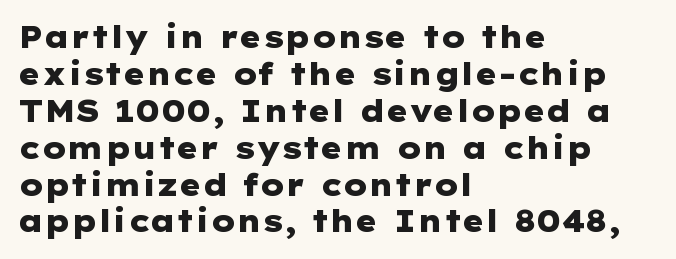
The image shows 30 px heavy, wide sans-serif type, upright; set left-aligned, line spacing 1.23x, normal letter spacing, not underlined; low stroke contrast and a medium x-height.
